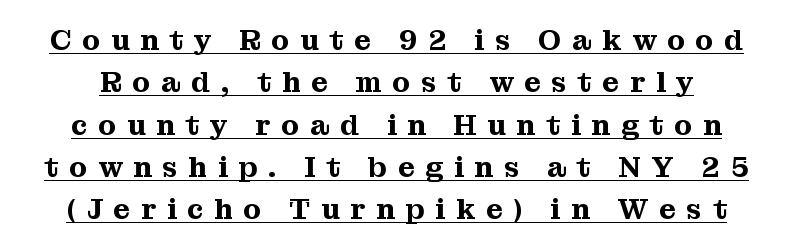
Q: Is the text italic (slanted)? A: No, it is upright.
Q: Is the typeface a serif or a sans-serif typeface? A: Serif.
Q: Is the text underlined? A: Yes.
Q: Is the spacing between letters normal or unusually wide? A: Unusually wide.
Q: Is the spacing between lines tight, normal or loose? A: Normal.
Q: Width (condensed, normal, or wide)? A: Normal.
Q: Stroke contrast? A: Medium.
Q: x-height? A: Medium.
Q: Monospaced? A: No.
